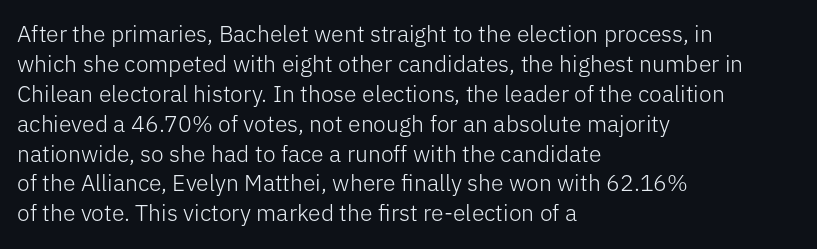
Q: Is the text bold? A: No.
Q: Is the text italic (slanted)? A: No, it is upright.
Q: Is the text underlined? A: No.
Q: How is the paragraph aligned? A: Left-aligned.
Q: Is the spacing between letters normal or unusually wide? A: Normal.
Q: Is the spacing between lines tight, normal or loose? A: Normal.
